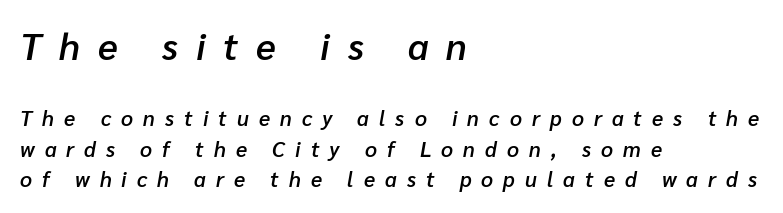
A typesetter would call this heavily tracked-out type. There's an unmistakable incline to the writing here. The block sitting higher on the canvas is the one with enlarged characters. The paragraph shown leans on its left margin. Type without underlining.
